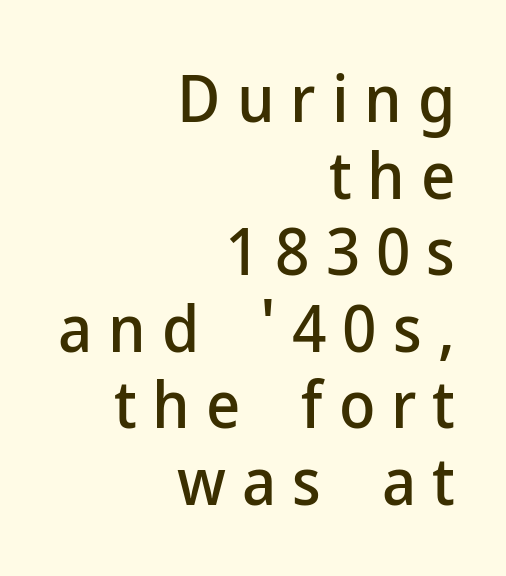
The image shows 66 px sans-serif type, upright; set right-aligned, line spacing 1.16x, unusually wide letter spacing (+0.24 em), not underlined; low stroke contrast and a medium x-height.
